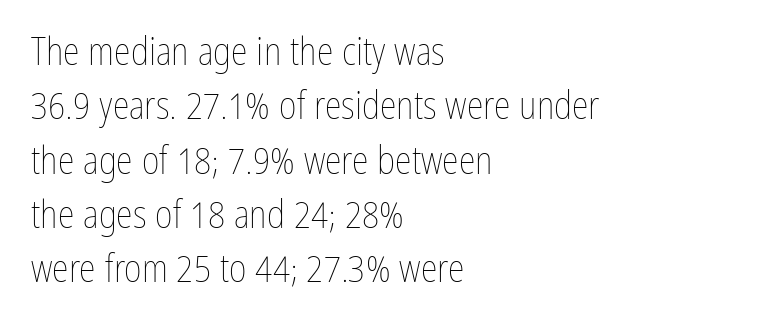
The image shows 38 px thin, condensed type, upright; set left-aligned, normal line spacing (1.43x), normal letter spacing, not underlined; low stroke contrast and a medium x-height.
